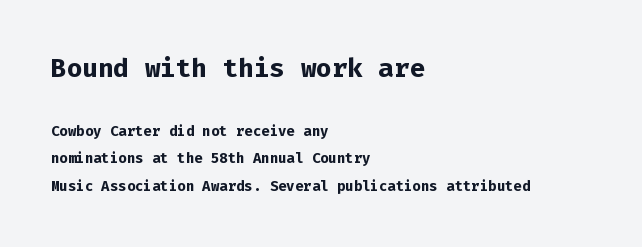
{"italic": "no", "bold": "yes", "underline": "no", "align": "left", "line_spacing": "loose", "line_spacing_ratio": 1.94, "letter_spacing": "normal", "letter_spacing_em": 0.0, "larger_block": "first", "size_ratio": 1.86, "glyph_px": 26}
